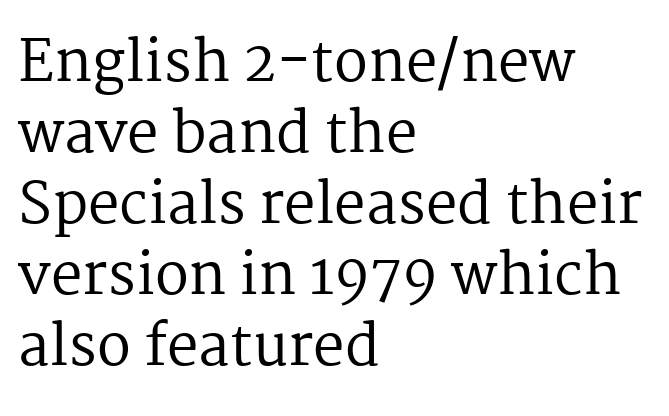
This rendering uses left alignment, leaving the right contour irregular. Quick note: underline off. Upright lettering throughout. This block has exactly the height ordinary leading produces. The tracking reads as untouched default to a designer's eye.
